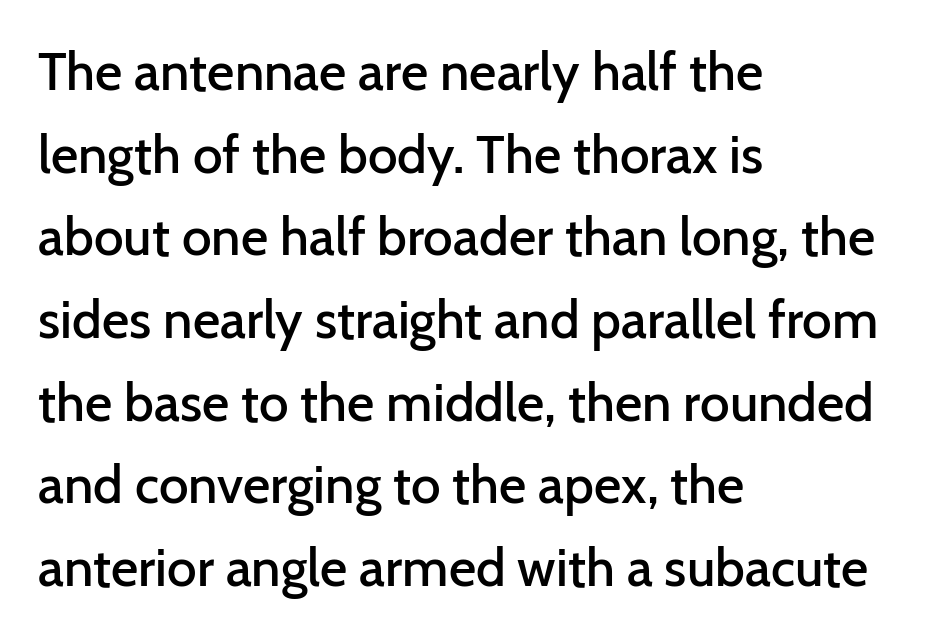
Each letter keeps its own natural width here, so spacing adapts to shape. Honestly, the letter spacing is just normal — you wouldn't notice it. A semibold gives these letters moderate extra thickness, short of bold. Where is the straight margin? On the left.
